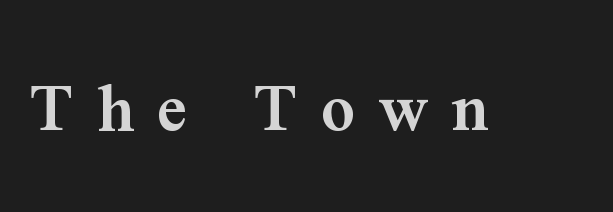
Q: Is the text bold? A: Semi-bold.
Q: Is the text italic (slanted)? A: No, it is upright.
Q: Is the typeface a serif or a sans-serif typeface? A: Serif.
Q: Is the text underlined? A: No.
Q: Is the spacing between letters normal or unusually wide? A: Unusually wide.
Q: Width (condensed, normal, or wide)? A: Normal.
Q: Stroke contrast? A: Medium.
Q: x-height? A: Medium.
Q: Monospaced? A: No.
